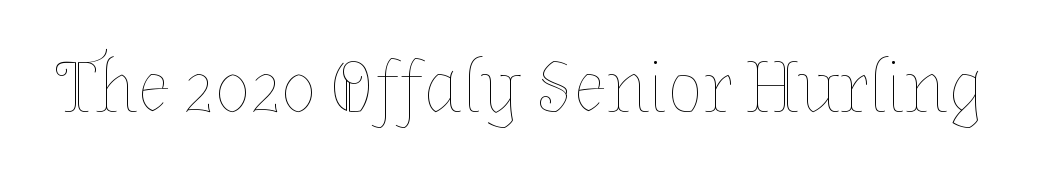
The image shows 75 px thin type, upright; set normal letter spacing, not underlined; low stroke contrast and a medium x-height.
